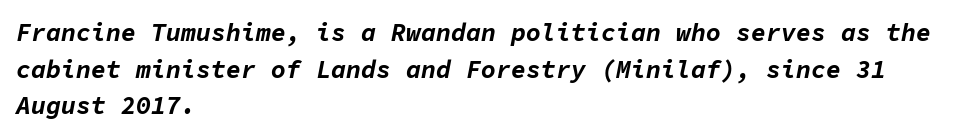
The image shows 25 px bold type, italic (leaning right); set left-aligned, normal line spacing (1.47x), normal letter spacing, not underlined.
